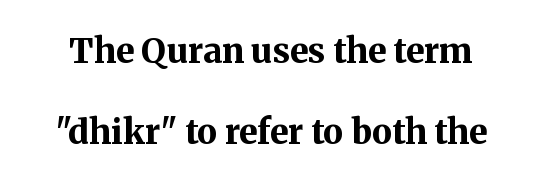
Q: Is the text bold? A: Yes.
Q: Is the text italic (slanted)? A: No, it is upright.
Q: Is the typeface a serif or a sans-serif typeface? A: Serif.
Q: Is the text underlined? A: No.
Q: Is the spacing between letters normal or unusually wide? A: Normal.
Q: Is the spacing between lines tight, normal or loose? A: Loose.
Q: Width (condensed, normal, or wide)? A: Normal.
Q: Stroke contrast? A: Medium.
Q: x-height? A: Medium.
Q: Monospaced? A: No.
